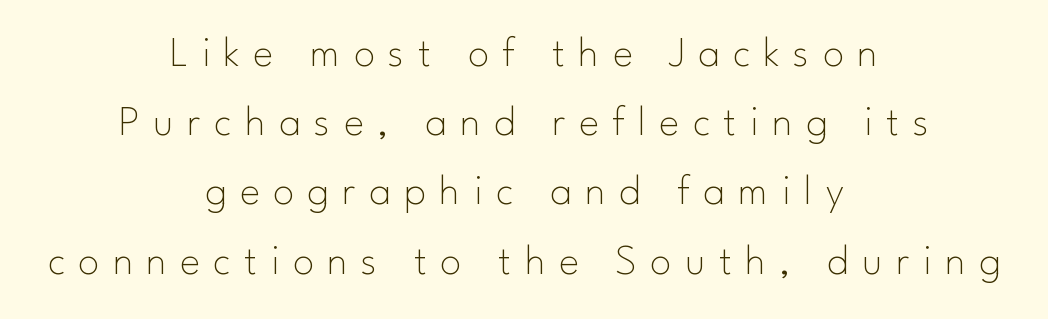
Is there much room between lines? A standard amount, neither cramped nor airy. The paragraph shown floats in the horizontal middle. Letters have the restrained weight of plain body copy at most. A typesetter would call this proportional, since set widths differ per character.
